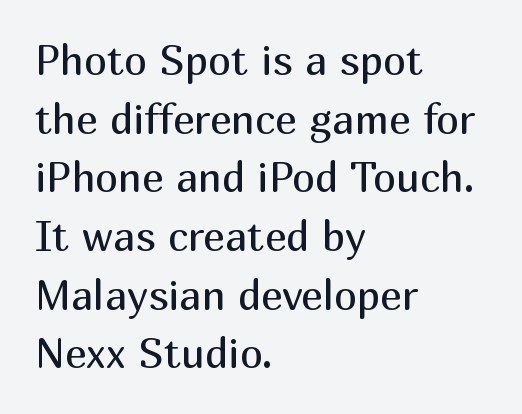
The image shows 41 px regular-weight sans-serif type, upright; set left-aligned, normal line spacing (1.43x), normal letter spacing, not underlined; medium stroke contrast and a medium x-height.
